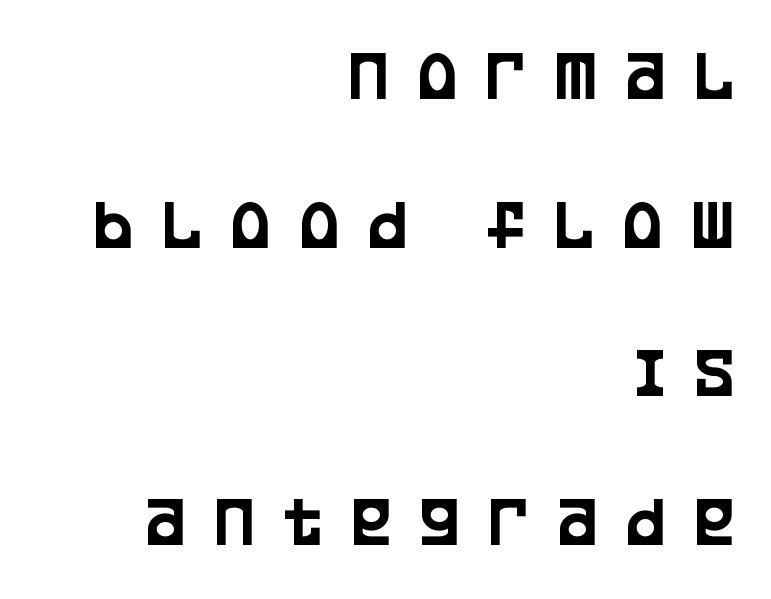
{"serif": "no", "italic": "no", "width": "condensed", "stroke_contrast": "low", "x_height": "large", "monospaced": "no", "underline": "no", "align": "right", "line_spacing": "loose", "line_spacing_ratio": 2.01, "letter_spacing": "wide", "letter_spacing_em": 0.4, "glyph_px": 74}
